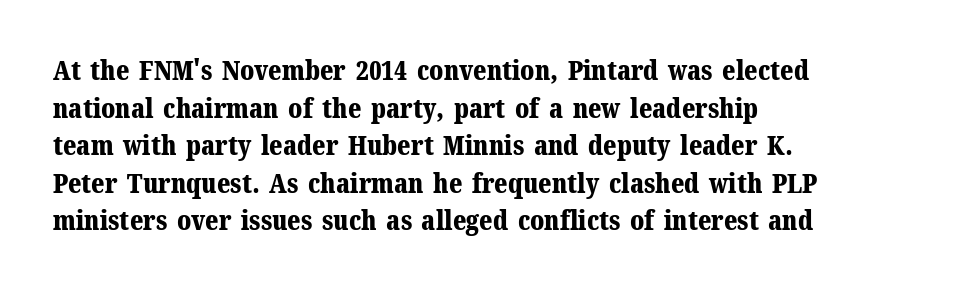
The image shows 27 px bold type, upright; set left-aligned, normal line spacing (1.39x), normal letter spacing, not underlined.
